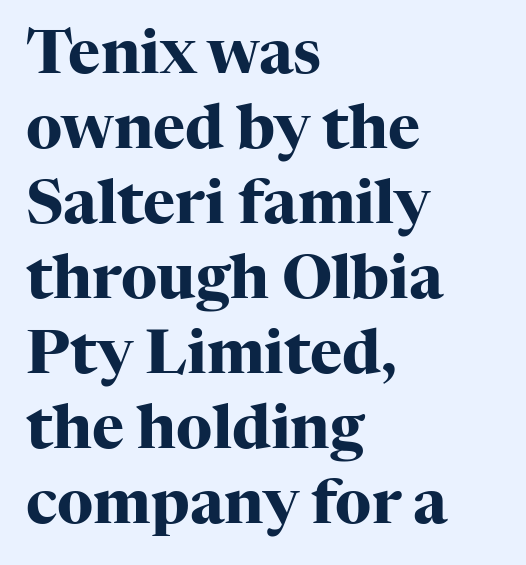
The image shows 61 px heavy serif type, upright; set left-aligned, line spacing 1.23x, normal letter spacing, not underlined; high stroke contrast and a medium x-height.
